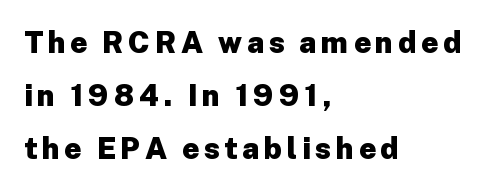
{"serif": "no", "italic": "no", "bold": "yes", "weight": "heavy", "width": "normal", "stroke_contrast": "low", "x_height": "medium", "monospaced": "no", "underline": "no", "align": "left", "line_spacing_ratio": 1.76, "glyph_px": 30}
